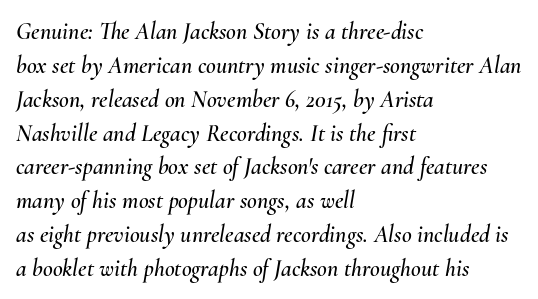
This is oblique type, the kind used for emphasis or titles. Honestly, the row spacing looks completely unremarkable. This rendering features lettering with no underline. Between one letter and the next there's only the usual sliver of space. A student would call this left alignment; a typographer would say flush left, rag right.
